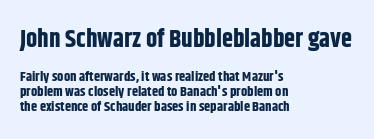
The image shows 25 px bold type, upright; set left-aligned, tight line spacing (1.06x), normal letter spacing, not underlined; the first (top) block is 1.79x larger.
